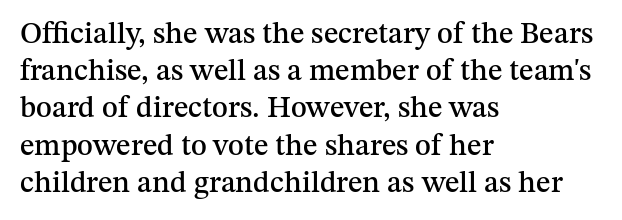
Q: Is the text italic (slanted)? A: No, it is upright.
Q: Is the typeface a serif or a sans-serif typeface? A: Serif.
Q: Is the text underlined? A: No.
Q: How is the paragraph aligned? A: Left-aligned.
Q: Is the spacing between letters normal or unusually wide? A: Normal.
Q: Width (condensed, normal, or wide)? A: Normal.
Q: Stroke contrast? A: Medium.
Q: x-height? A: Medium.
Q: Monospaced? A: No.
